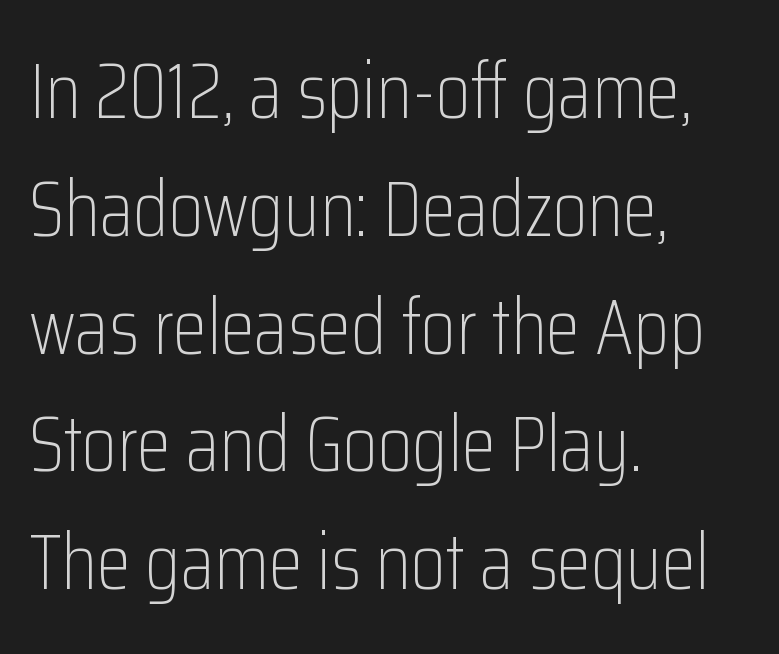
The image shows 78 px light, condensed sans-serif type, upright; set left-aligned, normal line spacing (1.51x), normal letter spacing, not underlined; low stroke contrast and a medium x-height.
